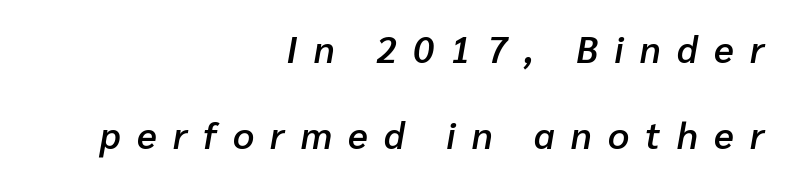
This sample has the flowing, uneven cadence of proportional lettering. Students, this is semibold: more ink than regular, less than bold. Slant detected: the letters are inclined. The face used here is rendered with a markedly widened letterfit. Students, observe: this is what heavily led, spacious text looks like. No word sits above an underline.
